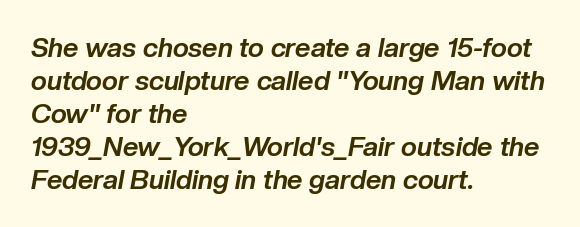
{"italic": "yes", "lean": "right", "slant_degrees": 10, "bold": "yes", "underline": "no", "align": "left", "line_spacing_ratio": 1.22, "letter_spacing": "normal", "letter_spacing_em": 0.0, "glyph_px": 27}
